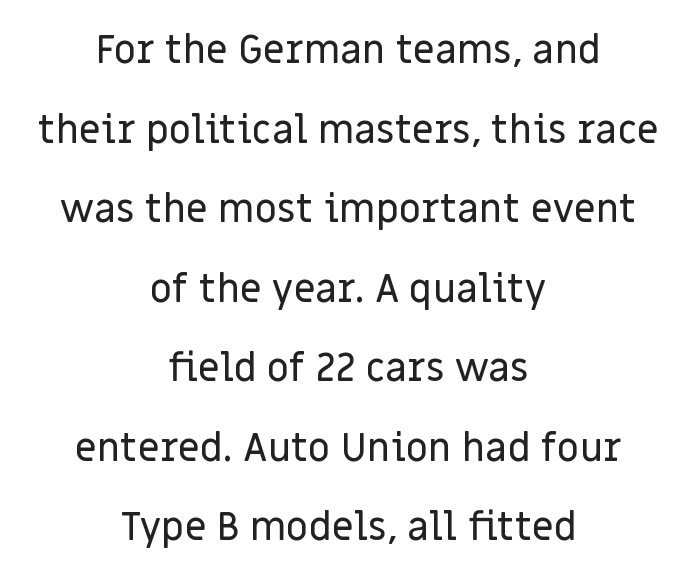
Here the designer chose a conventional face with non-uniform glyph widths. Upright lettering throughout. Bare-footed words on every line. These lines stack symmetrically, like a column narrowing and widening about its center. Look at the tracking — it's just the regular setting, nothing added.
